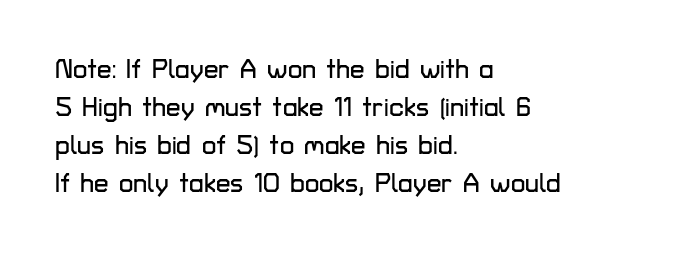
The image shows 26 px text type, upright; set left-aligned, normal line spacing (1.46x), normal letter spacing, not underlined.
